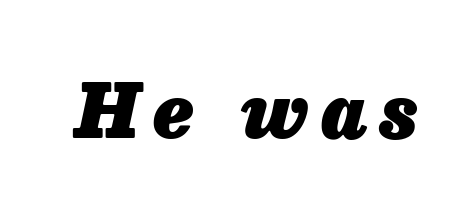
The image shows 74 px heavy type, italic (leaning right); set not underlined; low stroke contrast and a medium x-height.
